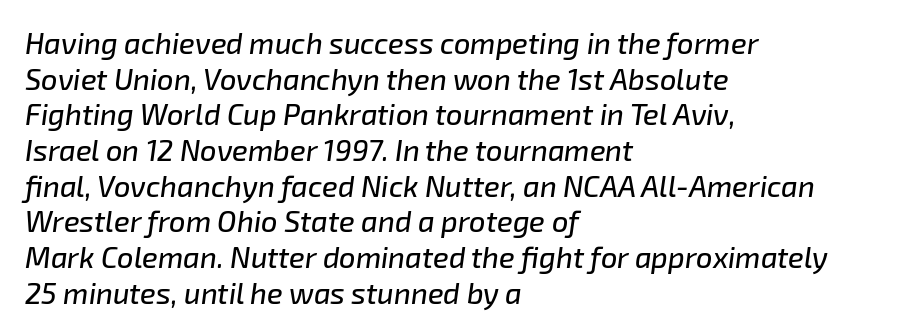
The image shows 29 px text type, italic (leaning right); set left-aligned, line spacing 1.23x, normal letter spacing, not underlined; low stroke contrast and a medium x-height.
